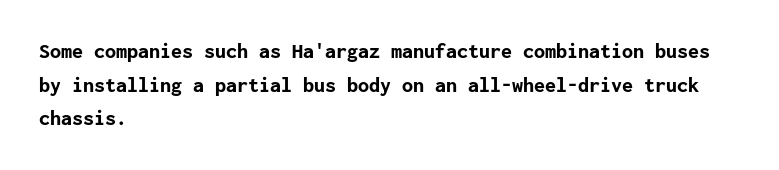
Q: Is the text bold? A: Yes.
Q: Is the text italic (slanted)? A: No, it is upright.
Q: Is the text underlined? A: No.
Q: How is the paragraph aligned? A: Left-aligned.
Q: Is the spacing between letters normal or unusually wide? A: Normal.
Q: Is the spacing between lines tight, normal or loose? A: Normal.
